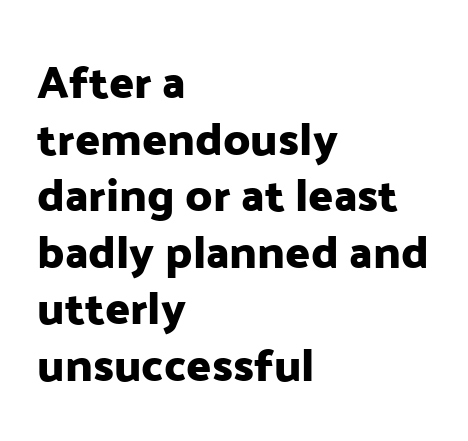
The lettering stays uniformly vertical, giving the passage a roman look. Nothing sits at the stroke ends, so this counts as sans-serif. Which margin do the lines hug? The left one — the right edge is uneven. Looks like regular typesetting: each glyph gets only the width it needs. Compared with typical body copy, the letter spacing here is the same.
